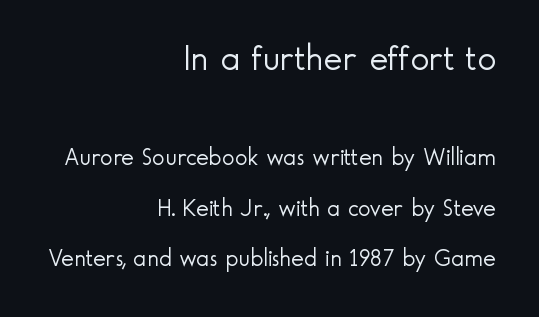
The image shows 36 px light sans-serif type, upright; set right-aligned, loose line spacing (2.1x), normal letter spacing, not underlined; the first (top) block is 1.5x larger; a small x-height.
